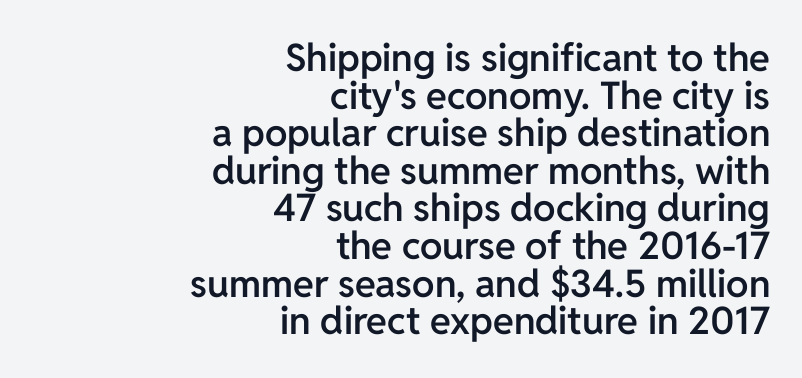
{"serif": "no", "italic": "no", "bold": "semi", "weight": "semibold", "width": "normal", "stroke_contrast": "low", "x_height": "medium", "monospaced": "no", "underline": "no", "align": "right", "line_spacing": "tight", "line_spacing_ratio": 0.99, "letter_spacing": "normal", "letter_spacing_em": 0.0, "glyph_px": 38}
